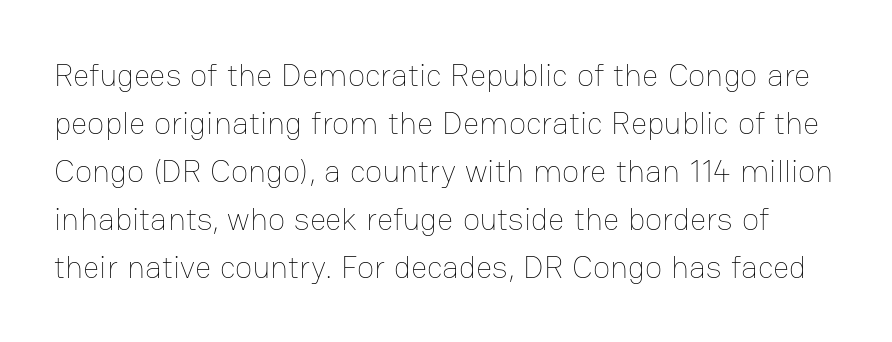
These lines keep a tight, regular rhythm from letter to letter. Stem width sits at or under what a default text font uses. The rendering uses natural spacing where letterforms have individual widths. Quick note: underline off.
